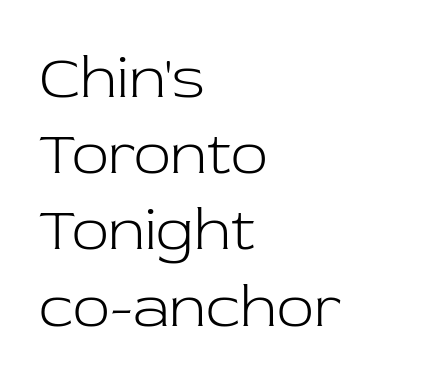
{"serif": "yes", "italic": "no", "bold": "no", "weight": "light", "width": "normal", "stroke_contrast": "low", "x_height": "medium", "monospaced": "no", "underline": "no", "align": "left", "line_spacing": "normal", "line_spacing_ratio": 1.25, "letter_spacing": "normal", "letter_spacing_em": 0.0, "glyph_px": 61}
